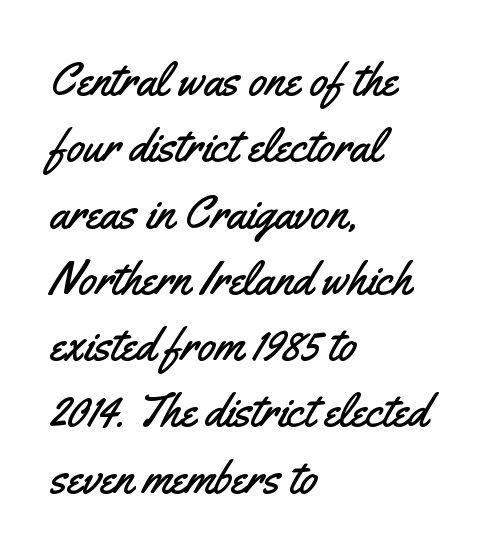
{"serif": "no", "width": "condensed", "stroke_contrast": "medium", "x_height": "small", "monospaced": "no", "underline": "no", "align": "left", "line_spacing": "normal", "line_spacing_ratio": 1.41, "letter_spacing": "normal", "letter_spacing_em": 0.0, "glyph_px": 47}
